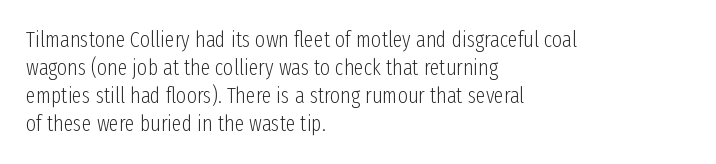
Normally led — the rows are evenly, conventionally spaced. Underlining? Definitely not there. The axis of the letterforms is exactly vertical. The passage is arranged the way most books set body copy — flush left. Default kerning and tracking; the words read as compact shapes.
